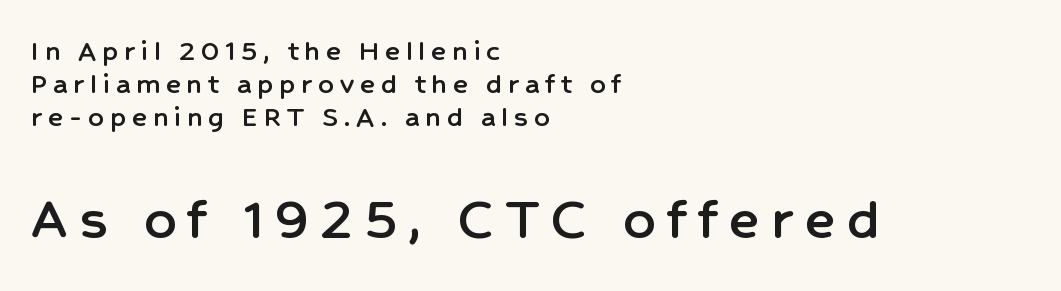
{"serif": "no", "italic": "no", "width": "normal", "stroke_contrast": "low", "x_height": "medium", "monospaced": "no", "underline": "no", "align": "left", "line_spacing": "tight", "line_spacing_ratio": 1.06, "larger_block": "second", "size_ratio": 2.0, "glyph_px": 62}
